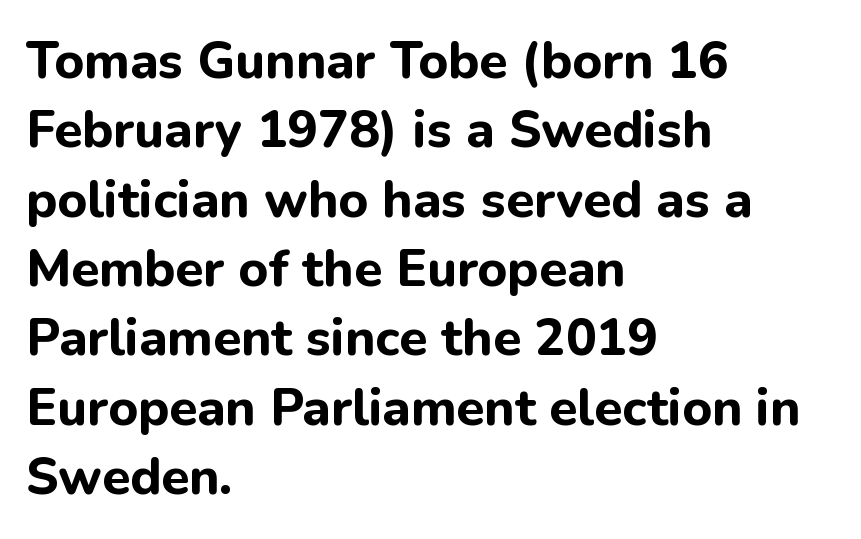
Visually the block forms a straight wall on the left and a jagged coastline on the right. Honestly, there is no underline to notice here at all. Horizontal bands of white between lines are of average thickness. Classification — sans serif. The glyphs have the mass of a bold cut.
